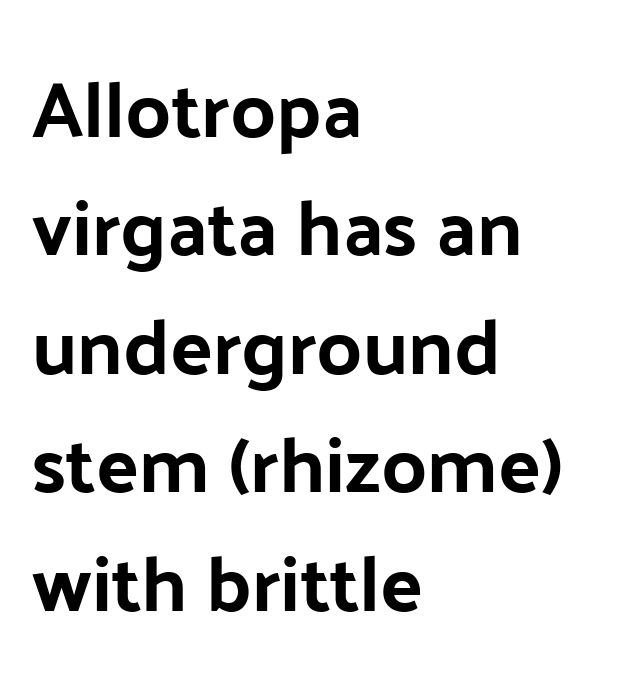
Q: Is the text bold? A: Yes.
Q: Is the text italic (slanted)? A: No, it is upright.
Q: Is the typeface a serif or a sans-serif typeface? A: Sans-serif.
Q: Is the text underlined? A: No.
Q: How is the paragraph aligned? A: Left-aligned.
Q: Is the spacing between letters normal or unusually wide? A: Normal.
Q: Is the spacing between lines tight, normal or loose? A: Normal.
Q: Width (condensed, normal, or wide)? A: Normal.
Q: Stroke contrast? A: Low.
Q: x-height? A: Medium.
Q: Monospaced? A: No.
